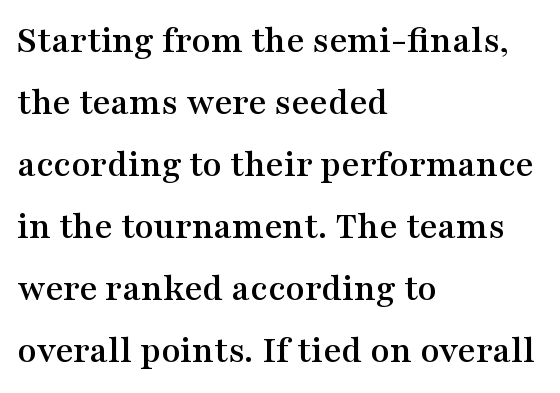
The image shows 39 px wide serif type, upright; set left-aligned, normal line spacing (1.59x), normal letter spacing, not underlined; medium stroke contrast and a medium x-height.
